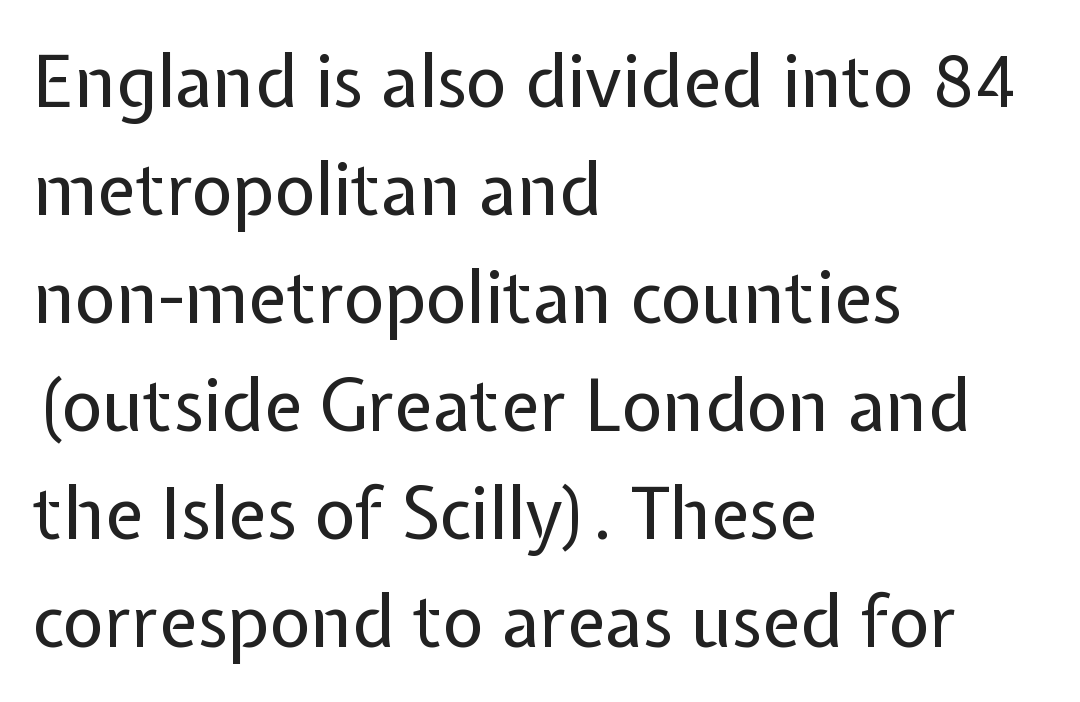
The designer left line spacing at the default. Do the characters align in a grid? No, the font is proportional. In CSS terms this would be text-align: left. Nothing sits at the stroke ends, so this counts as sans-serif. A typesetter would mark this as roman, not italic. There is no visible air inserted between adjacent glyphs.
